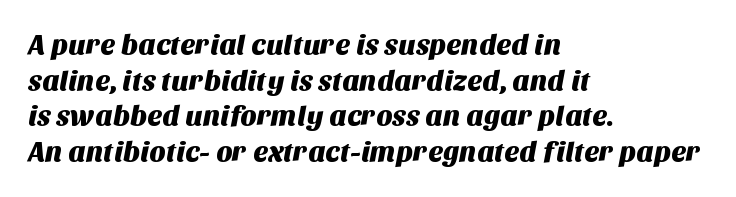
Font category for this specimen: sans-serif. Compared with a centered layout, this one pins lines to the left instead. Bare-footed words on every line. Does extra space separate the letters? No, they use regular spacing. Here the designer chose a conventional face with non-uniform glyph widths.
